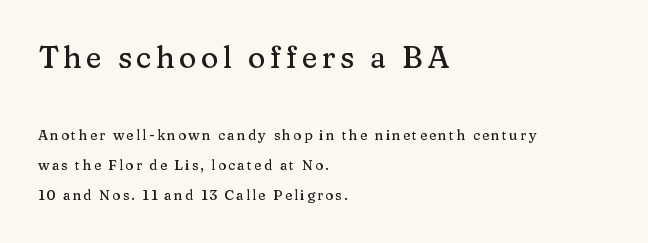
Q: Is the text italic (slanted)? A: No, it is upright.
Q: Is the typeface a serif or a sans-serif typeface? A: Serif.
Q: Is the text underlined? A: No.
Q: How is the paragraph aligned? A: Left-aligned.
Q: Is the spacing between lines tight, normal or loose? A: Loose.
Q: Which block of text is set in a larger size, the first (top) or the second (bottom)? A: The first (top) one.
Q: Width (condensed, normal, or wide)? A: Normal.
Q: Stroke contrast? A: Medium.
Q: x-height? A: Medium.
Q: Monospaced? A: No.
